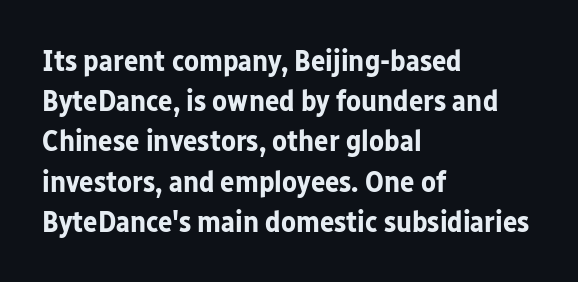
Q: Is the text bold? A: Yes.
Q: Is the text italic (slanted)? A: No, it is upright.
Q: Is the typeface a serif or a sans-serif typeface? A: Sans-serif.
Q: Is the text underlined? A: No.
Q: How is the paragraph aligned? A: Left-aligned.
Q: Is the spacing between letters normal or unusually wide? A: Normal.
Q: Is the spacing between lines tight, normal or loose? A: Normal.
Q: Width (condensed, normal, or wide)? A: Normal.
Q: Stroke contrast? A: Low.
Q: x-height? A: Medium.
Q: Monospaced? A: No.
